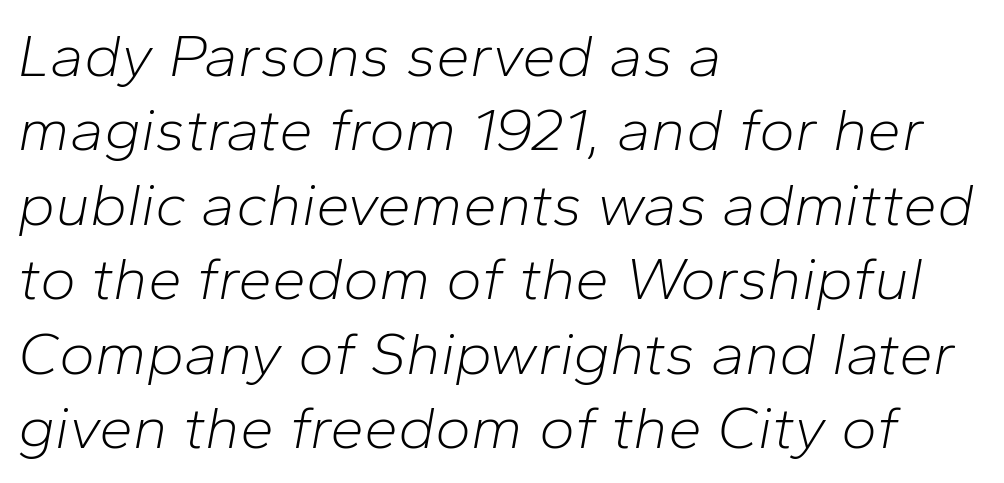
{"italic": "yes", "lean": "right", "slant_degrees": 10, "bold": "no", "weight": "light", "width": "normal", "stroke_contrast": "low", "x_height": "medium", "monospaced": "no", "underline": "no", "align": "left", "line_spacing_ratio": 1.22, "letter_spacing": "normal", "letter_spacing_em": 0.0, "glyph_px": 61}
